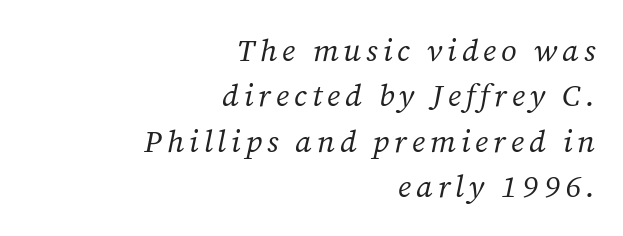
What kind of face is this? One with serifs. No letter is thick-stroked: the sample isn't bold. Style check: oblique. No word sits above an underline. The lines sit at an ordinary, default distance from one another. The lines are quadded right.
